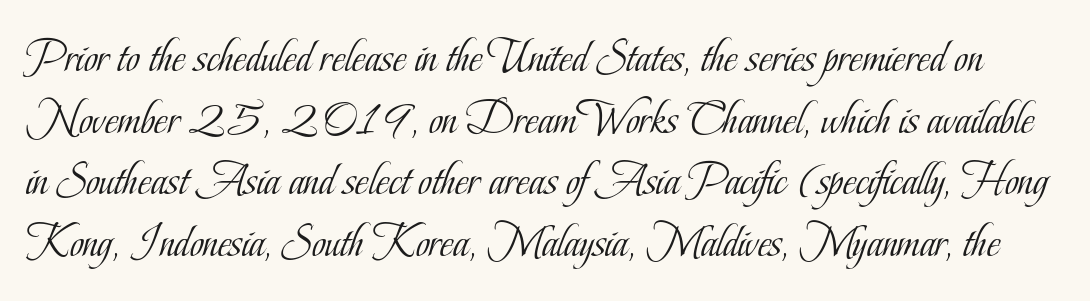
{"serif": "yes", "bold": "no", "weight": "light", "width": "condensed", "stroke_contrast": "low", "x_height": "small", "monospaced": "no", "underline": "no", "line_spacing": "normal", "line_spacing_ratio": 1.31, "letter_spacing": "normal", "letter_spacing_em": 0.0, "glyph_px": 47}
